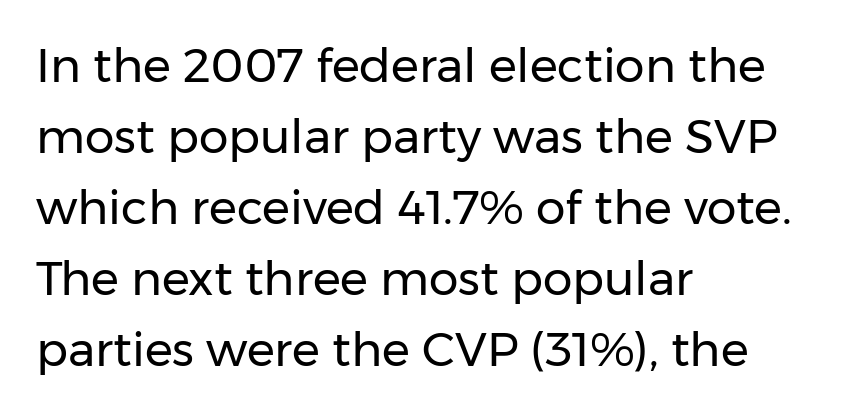
The image shows 47 px regular-weight sans-serif type, upright; set left-aligned, normal line spacing (1.51x), normal letter spacing, not underlined; low stroke contrast and a medium x-height.
